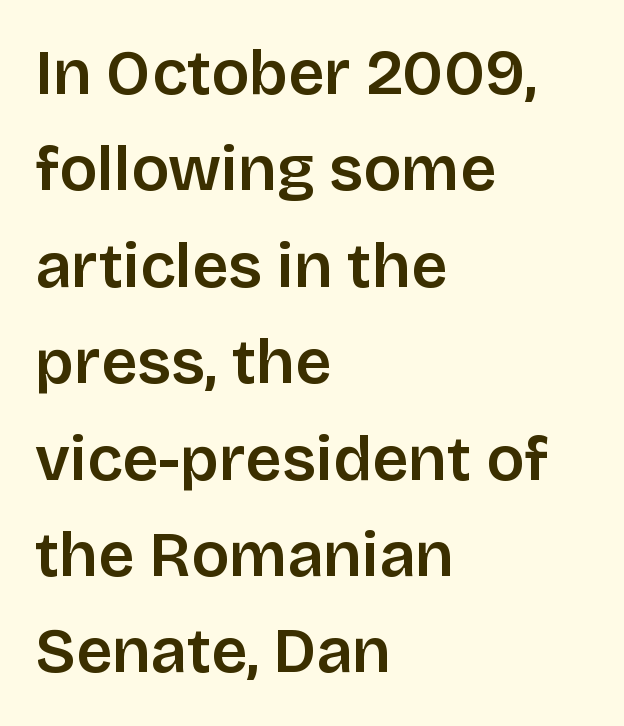
Q: Is the text italic (slanted)? A: No, it is upright.
Q: Is the typeface a serif or a sans-serif typeface? A: Sans-serif.
Q: Is the text underlined? A: No.
Q: How is the paragraph aligned? A: Left-aligned.
Q: Is the spacing between letters normal or unusually wide? A: Normal.
Q: Is the spacing between lines tight, normal or loose? A: Normal.
Q: Width (condensed, normal, or wide)? A: Normal.
Q: Stroke contrast? A: Low.
Q: x-height? A: Large.
Q: Monospaced? A: No.
